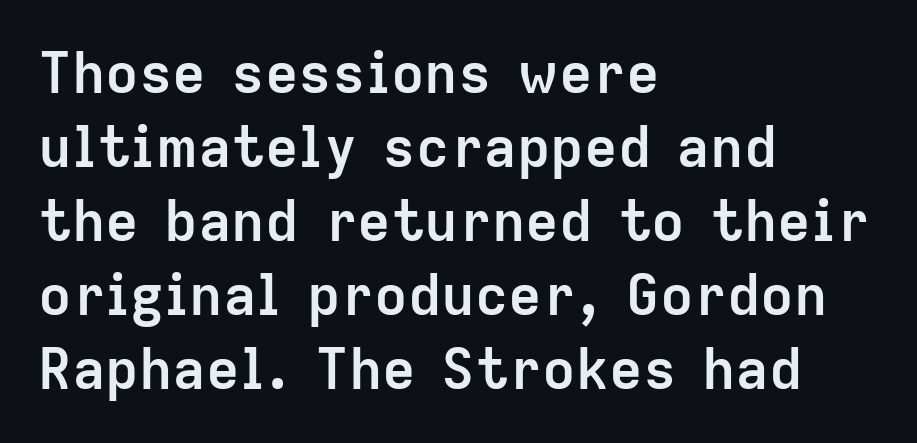
The image shows 56 px semibold sans-serif type, upright; set left-aligned, normal line spacing (1.32x), normal letter spacing, not underlined; low stroke contrast and a medium x-height.
